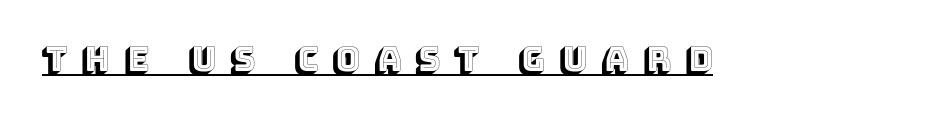
The image shows 33 px text type, upright; set unusually wide letter spacing (+0.43 em), underlined; a large x-height.
